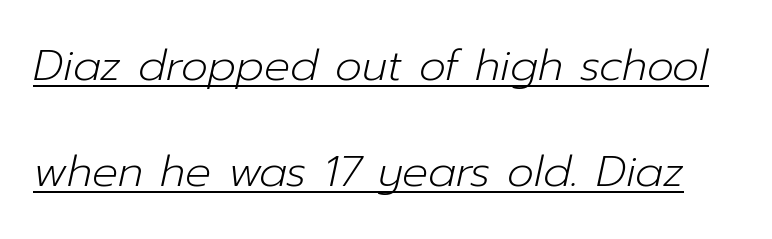
{"italic": "yes", "lean": "right", "slant_degrees": 12, "bold": "no", "weight": "light", "width": "normal", "stroke_contrast": "low", "x_height": "medium", "monospaced": "no", "underline": "yes", "line_spacing": "loose", "line_spacing_ratio": 2.47, "letter_spacing": "normal", "letter_spacing_em": 0.0, "glyph_px": 43}
